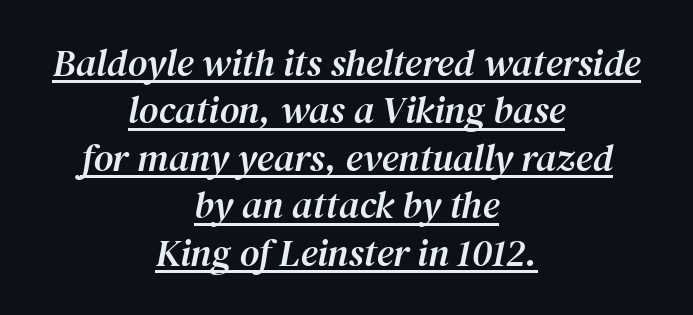
The sample's only ornament is a line tracing under the words. The passage shown is typeset with a serif family. The lines in this sample share a center point and differ in where they start and stop. Do the characters align in a grid? No, the font is proportional.
